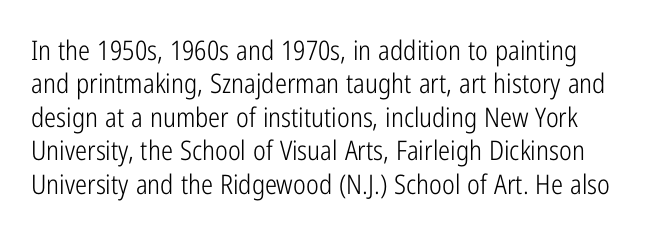
Q: Is the text bold? A: No.
Q: Is the text italic (slanted)? A: No, it is upright.
Q: Is the text underlined? A: No.
Q: Is the spacing between letters normal or unusually wide? A: Normal.
